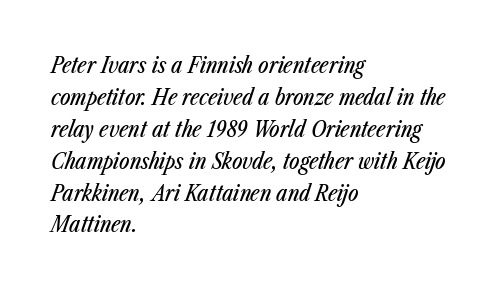
{"italic": "yes", "lean": "right", "slant_degrees": 23, "underline": "no", "align": "left", "line_spacing": "normal", "line_spacing_ratio": 1.45, "letter_spacing": "normal", "letter_spacing_em": 0.0, "glyph_px": 22}
